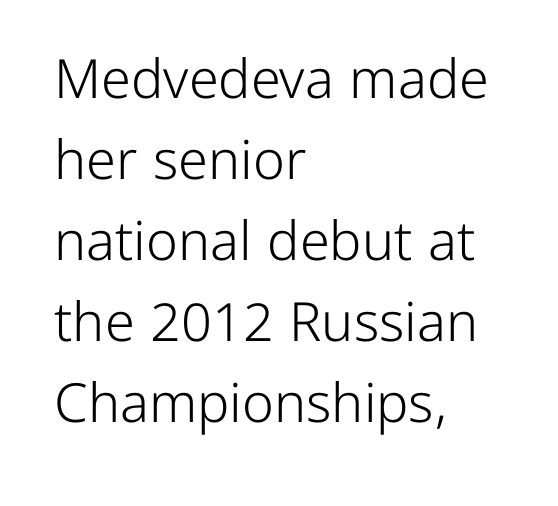
{"serif": "no", "italic": "no", "bold": "no", "weight": "light", "width": "normal", "stroke_contrast": "low", "x_height": "medium", "monospaced": "no", "underline": "no", "align": "left", "line_spacing": "normal", "line_spacing_ratio": 1.5, "letter_spacing": "normal", "letter_spacing_em": 0.0, "glyph_px": 54}
